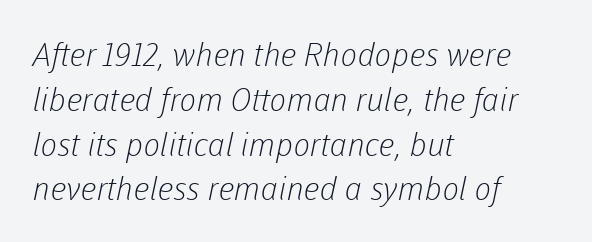
{"serif": "no", "bold": "no", "weight": "light", "width": "normal", "stroke_contrast": "low", "x_height": "medium", "monospaced": "no", "underline": "no", "align": "left", "line_spacing": "normal", "line_spacing_ratio": 1.4, "letter_spacing": "normal", "letter_spacing_em": 0.0, "glyph_px": 32}
